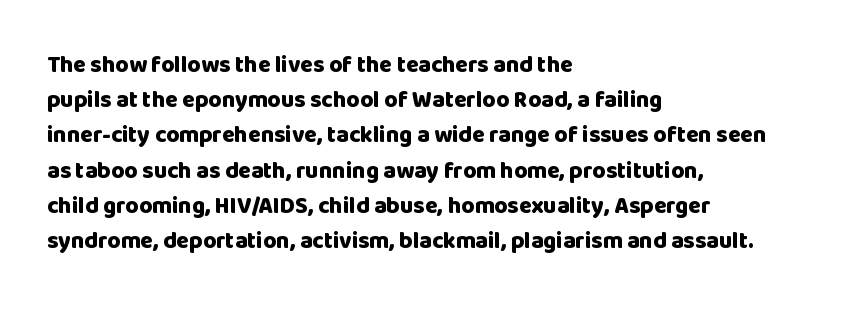
Each new line begins a customary step beneath the previous one. This rendering leaves character spacing at its baseline value. The lettering stays uniformly vertical, giving the passage a roman look. This rendering features lettering with no underline. A student would call this left alignment; a typographer would say flush left, rag right. Is the type bold? Yes — the strokes are clearly thick and heavy.
